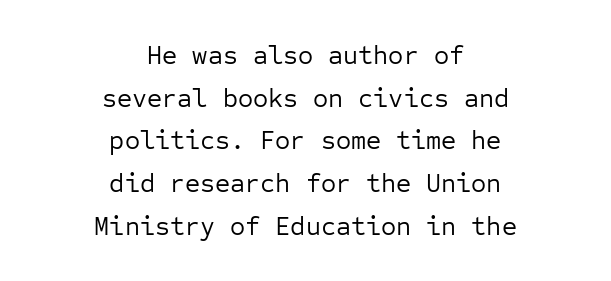
Q: Is the text bold? A: No.
Q: Is the text italic (slanted)? A: No, it is upright.
Q: Is the text underlined? A: No.
Q: How is the paragraph aligned? A: Centered.
Q: Is the spacing between letters normal or unusually wide? A: Normal.
Q: Is the spacing between lines tight, normal or loose? A: Normal.
